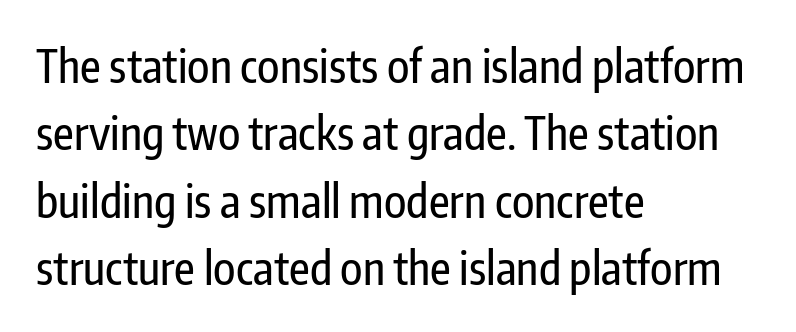
Q: Is the text italic (slanted)? A: No, it is upright.
Q: Is the typeface a serif or a sans-serif typeface? A: Sans-serif.
Q: Is the text underlined? A: No.
Q: How is the paragraph aligned? A: Left-aligned.
Q: Is the spacing between letters normal or unusually wide? A: Normal.
Q: Is the spacing between lines tight, normal or loose? A: Normal.
Q: Width (condensed, normal, or wide)? A: Condensed.
Q: Stroke contrast? A: Low.
Q: x-height? A: Medium.
Q: Monospaced? A: No.
